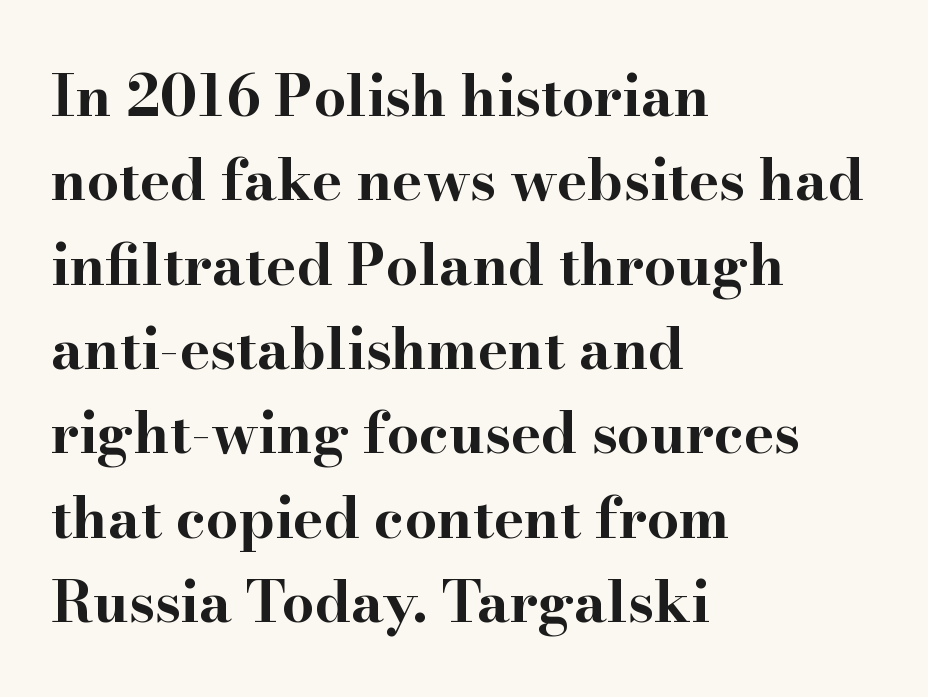
The image shows 57 px bold, wide serif type, upright; set left-aligned, normal line spacing (1.48x), normal letter spacing, not underlined; high stroke contrast and a small x-height.
